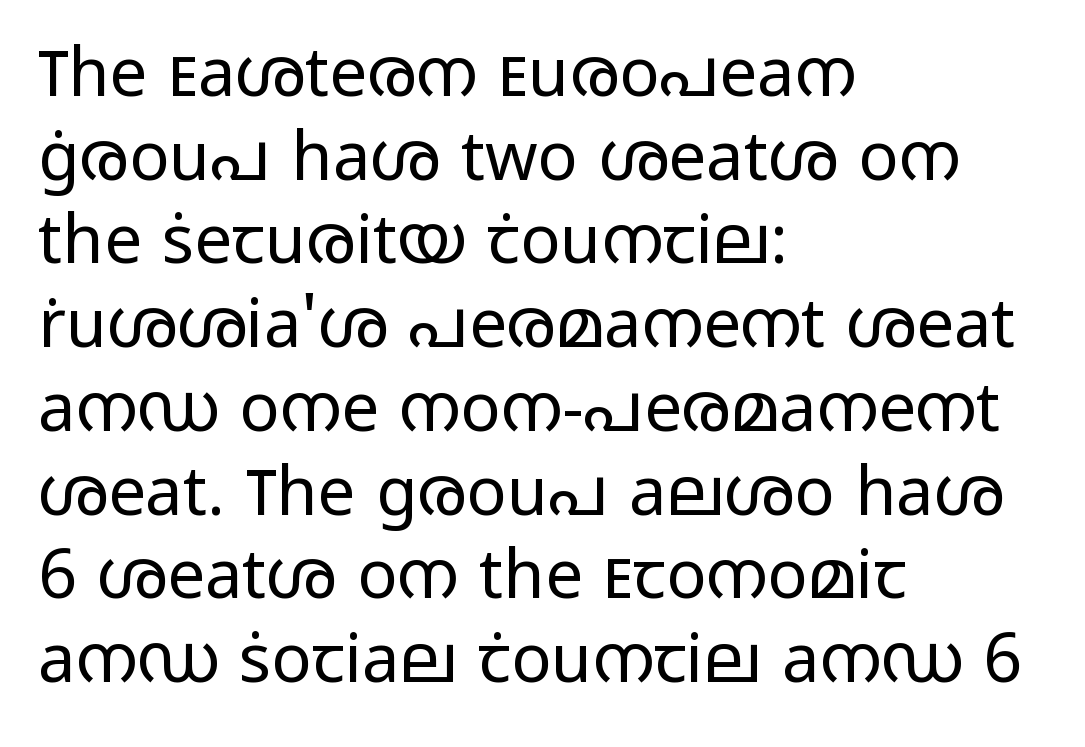
{"serif": "no", "italic": "no", "bold": "no", "weight": "regular", "width": "wide", "stroke_contrast": "low", "x_height": "medium", "monospaced": "no", "underline": "no", "align": "left", "line_spacing": "normal", "line_spacing_ratio": 1.25, "letter_spacing": "normal", "letter_spacing_em": 0.0, "glyph_px": 67}
